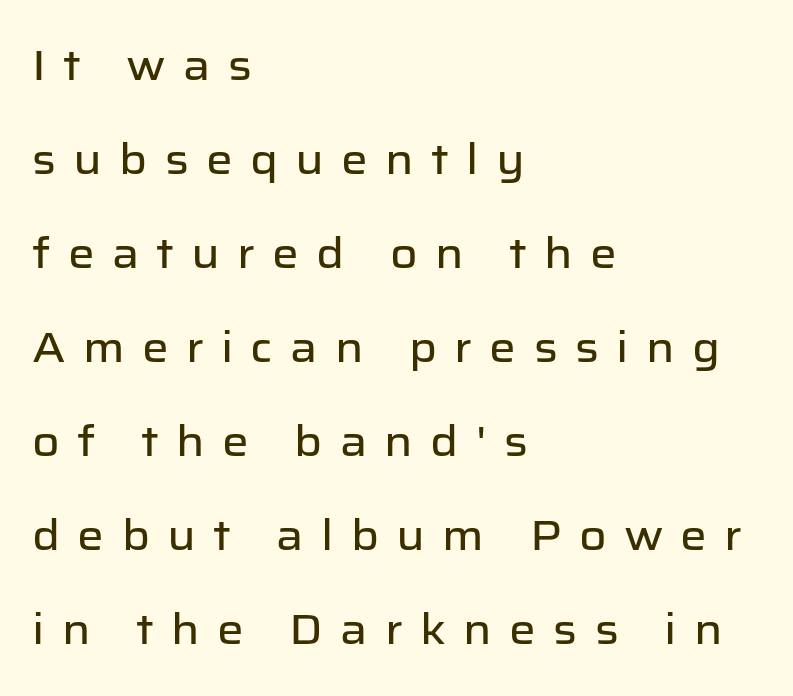
Line spacing here is loose. Descenders are the only things crossing below the line. Horizontal alignment here is leftward, the default for most running prose. The horizontal fit of the characters is loose and conspicuously gappy. Is this a fixed-width face? No — the glyphs have proportional, varying widths. What kind of face is this? One without serifs — a sans.
